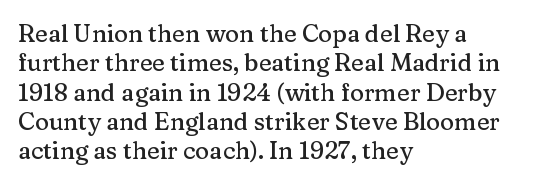
The image shows 24 px text type, upright; set left-aligned, line spacing 1.22x, normal letter spacing, not underlined.
